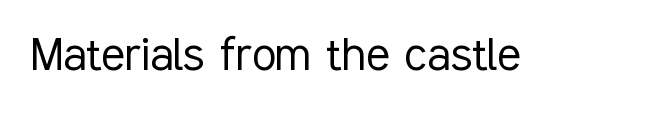
{"serif": "no", "italic": "no", "bold": "no", "weight": "light", "width": "condensed", "stroke_contrast": "low", "x_height": "medium", "monospaced": "no", "underline": "no", "letter_spacing": "normal", "letter_spacing_em": 0.0, "glyph_px": 55}
